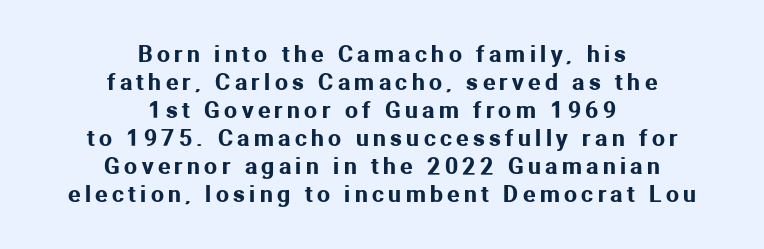
The image shows 23 px text type, upright; set centered, line spacing 1.22x, not underlined.
